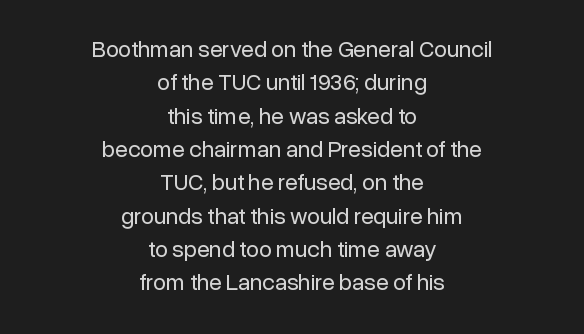
Q: Is the text bold? A: No.
Q: Is the text italic (slanted)? A: No, it is upright.
Q: Is the text underlined? A: No.
Q: How is the paragraph aligned? A: Centered.
Q: Is the spacing between letters normal or unusually wide? A: Normal.
Q: Is the spacing between lines tight, normal or loose? A: Normal.
